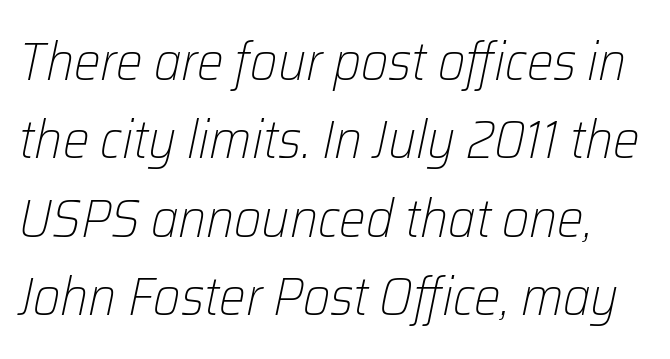
{"italic": "yes", "lean": "right", "slant_degrees": 12, "bold": "no", "weight": "light", "width": "normal", "stroke_contrast": "low", "x_height": "medium", "monospaced": "no", "underline": "no", "line_spacing": "normal", "line_spacing_ratio": 1.48, "letter_spacing": "normal", "letter_spacing_em": 0.0, "glyph_px": 53}
